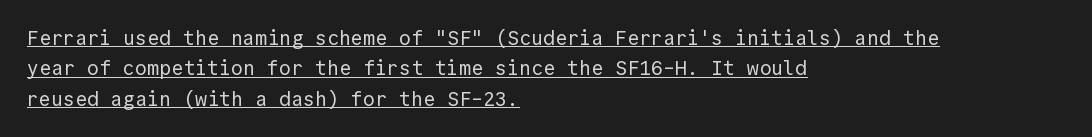
{"italic": "no", "bold": "no", "underline": "yes", "align": "left", "line_spacing": "normal", "line_spacing_ratio": 1.52, "letter_spacing": "normal", "letter_spacing_em": 0.0, "glyph_px": 20}
